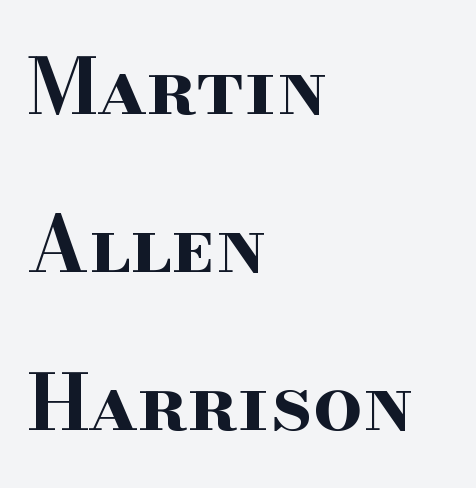
Q: Is the text bold? A: Yes.
Q: Is the text italic (slanted)? A: No, it is upright.
Q: Is the typeface a serif or a sans-serif typeface? A: Serif.
Q: Is the text underlined? A: No.
Q: How is the paragraph aligned? A: Left-aligned.
Q: Is the spacing between letters normal or unusually wide? A: Normal.
Q: Is the spacing between lines tight, normal or loose? A: Loose.
Q: Width (condensed, normal, or wide)? A: Wide.
Q: Stroke contrast? A: High.
Q: x-height? A: Small.
Q: Monospaced? A: No.
